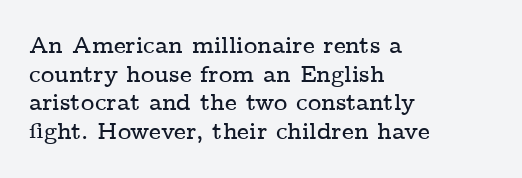
Q: Is the text italic (slanted)? A: No, it is upright.
Q: Is the text underlined? A: No.
Q: How is the paragraph aligned? A: Left-aligned.
Q: Is the spacing between letters normal or unusually wide? A: Normal.
